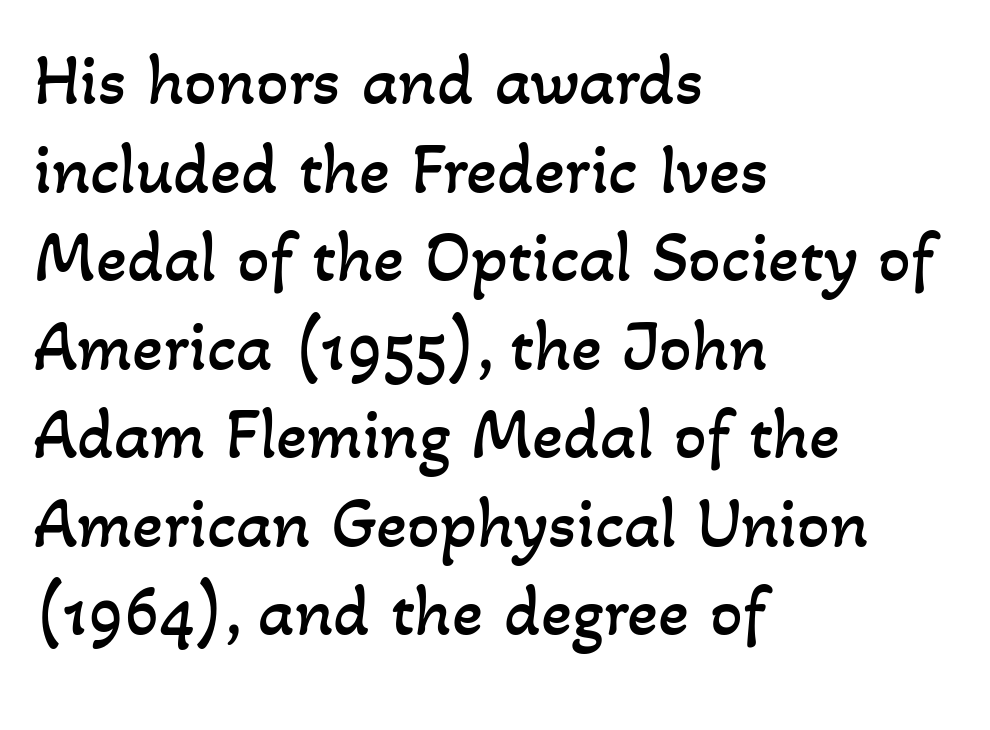
Alignment: flush left. Decoration check: the copy has no underline. The characters are drawn with everyday or finer stroke widths. Observe the ordinary spacing: letters are neighbours, not strangers. The letters advance in unequal steps, a hallmark of proportional type.
